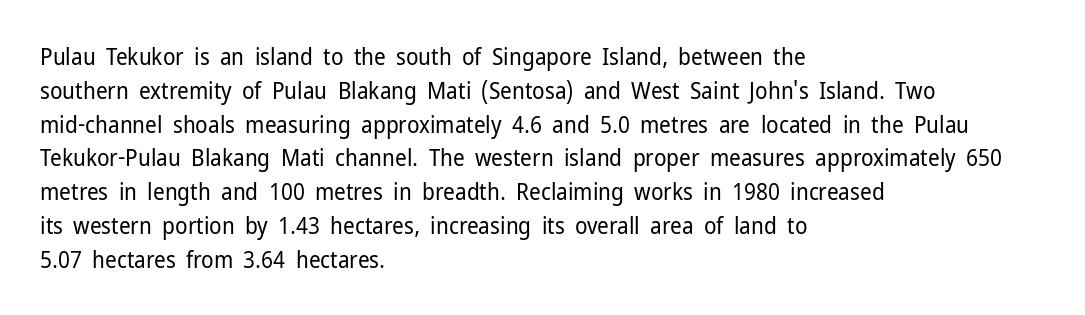
{"italic": "no", "bold": "no", "underline": "no", "align": "left", "line_spacing": "normal", "line_spacing_ratio": 1.47, "letter_spacing": "normal", "letter_spacing_em": 0.0, "glyph_px": 23}
